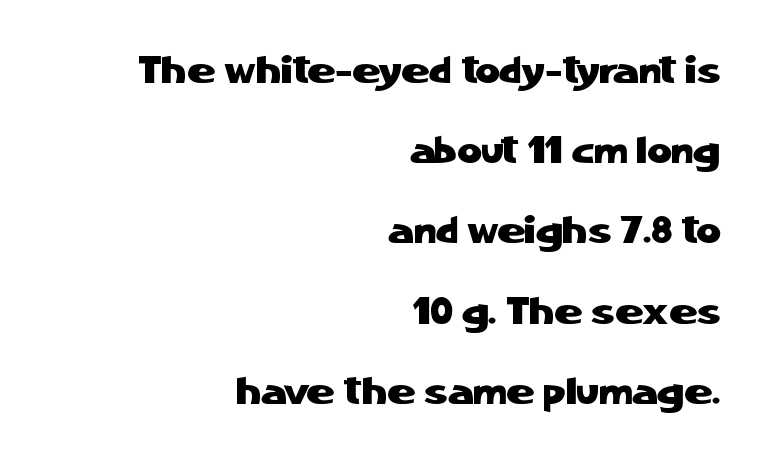
The image shows 38 px sans-serif type, upright; set right-aligned, loose line spacing (2.11x), normal letter spacing, not underlined; low stroke contrast and a medium x-height.
